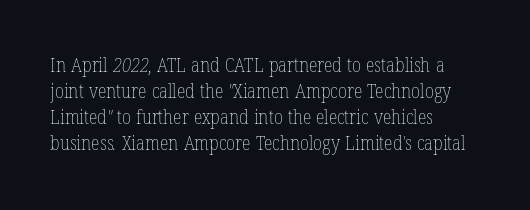
{"bold": "no", "underline": "no", "align": "left", "line_spacing": "normal", "line_spacing_ratio": 1.3, "letter_spacing": "normal", "letter_spacing_em": 0.0, "glyph_px": 20}
